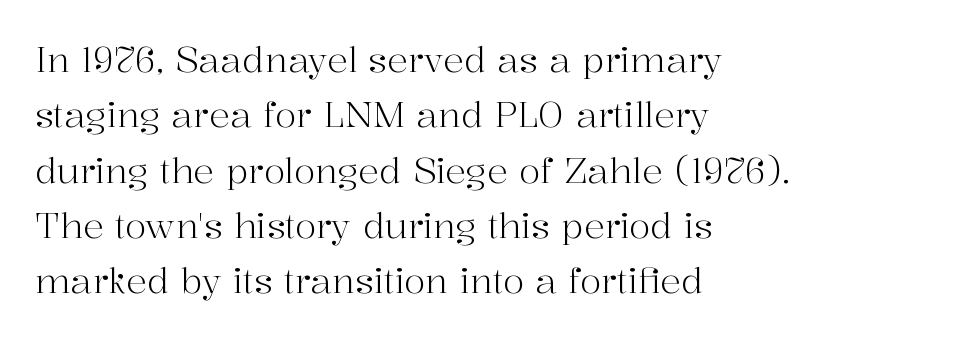
Anything drawn beneath the words? Only blank space. Vertical strokes here are truly vertical. This sample keeps an unexceptional amount of space between lines. On a weight scale, this lands at 450 or below.
